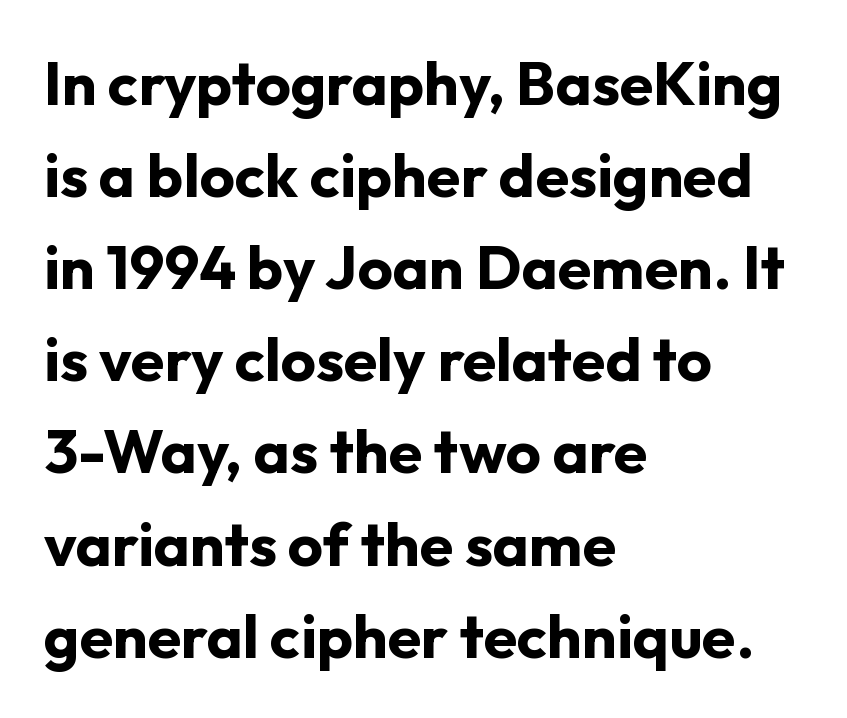
Q: Is the text bold? A: Yes.
Q: Is the text italic (slanted)? A: No, it is upright.
Q: Is the typeface a serif or a sans-serif typeface? A: Sans-serif.
Q: Is the text underlined? A: No.
Q: How is the paragraph aligned? A: Left-aligned.
Q: Is the spacing between letters normal or unusually wide? A: Normal.
Q: Is the spacing between lines tight, normal or loose? A: Normal.
Q: Width (condensed, normal, or wide)? A: Normal.
Q: Stroke contrast? A: Low.
Q: x-height? A: Medium.
Q: Monospaced? A: No.
